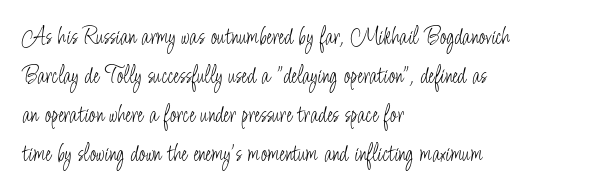
The image shows 25 px text type; set left-aligned, normal line spacing (1.56x), normal letter spacing, not underlined.
